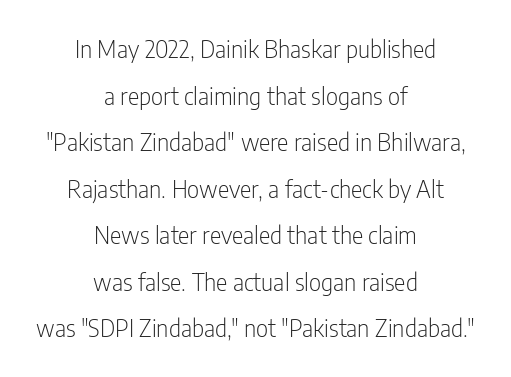
Q: Is the text bold? A: No.
Q: Is the text italic (slanted)? A: No, it is upright.
Q: Is the text underlined? A: No.
Q: How is the paragraph aligned? A: Centered.
Q: Is the spacing between letters normal or unusually wide? A: Normal.
Q: Is the spacing between lines tight, normal or loose? A: Loose.
